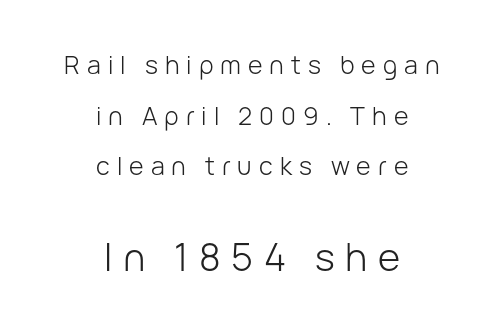
{"serif": "no", "italic": "no", "bold": "no", "weight": "light", "width": "normal", "stroke_contrast": "low", "x_height": "medium", "monospaced": "no", "underline": "no", "align": "center", "line_spacing": "loose", "line_spacing_ratio": 2.03, "letter_spacing": "wide", "letter_spacing_em": 0.28, "larger_block": "second", "size_ratio": 1.52, "glyph_px": 38}
